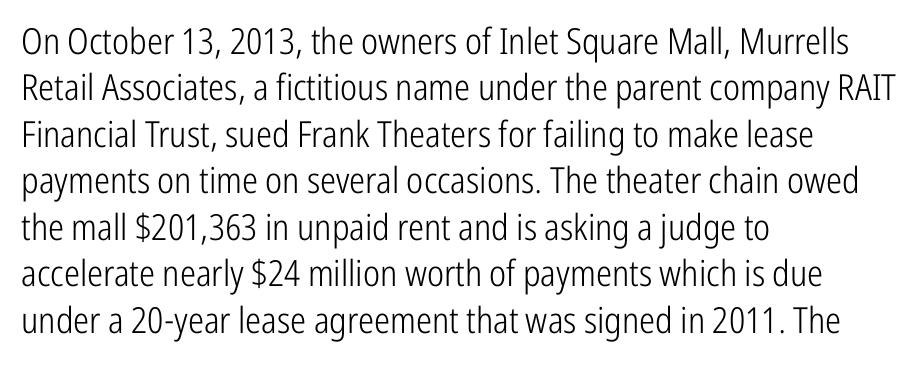
{"serif": "no", "italic": "no", "bold": "no", "weight": "light", "width": "condensed", "stroke_contrast": "low", "x_height": "medium", "monospaced": "no", "underline": "no", "align": "left", "line_spacing": "normal", "line_spacing_ratio": 1.29, "letter_spacing": "normal", "letter_spacing_em": 0.0, "glyph_px": 36}
